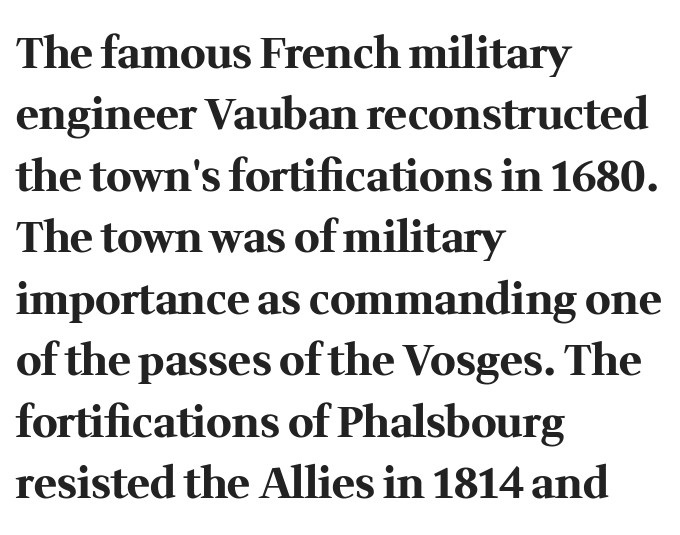
The image shows 43 px bold serif type, upright; set left-aligned, normal line spacing (1.43x), normal letter spacing, not underlined; medium stroke contrast and a medium x-height.
